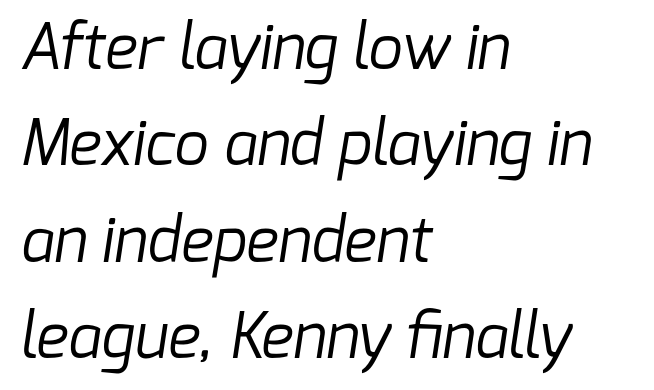
This sample has the flowing, uneven cadence of proportional lettering. Examine the stroke ends and you'll find no serifs. Which margin do the lines hug? The left one — the right edge is uneven. The passage shown is not bold in any degree. Students, observe: this is what conventionally led text looks like. Is the letter spacing exaggerated? No — it looks like the ordinary default.
